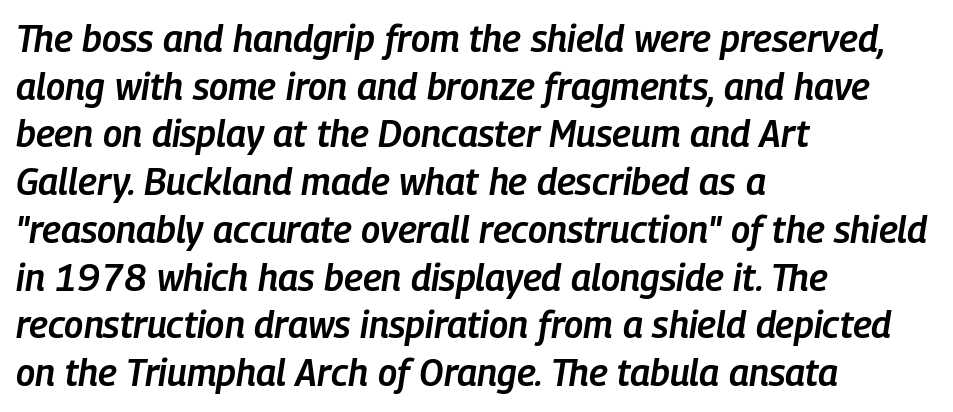
Q: Is the text bold? A: Semi-bold.
Q: Is the text italic (slanted)? A: Yes, it leans right by about 9 degrees.
Q: Is the text underlined? A: No.
Q: How is the paragraph aligned? A: Left-aligned.
Q: Is the spacing between letters normal or unusually wide? A: Normal.
Q: Is the spacing between lines tight, normal or loose? A: Normal.
Q: Width (condensed, normal, or wide)? A: Condensed.
Q: Stroke contrast? A: Low.
Q: x-height? A: Medium.
Q: Monospaced? A: No.
